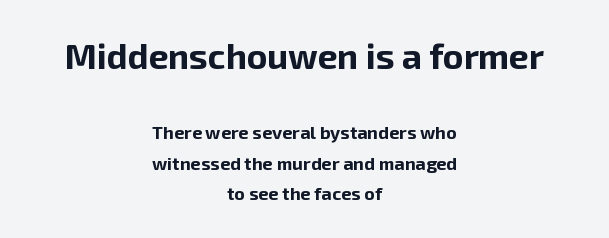
The gap between lines stays unmarked. You'd pick this weight for a headline — it's a proper bold. The lines are quadded center. Unlike a traditional serif, this face leaves its strokes unadorned. The tracking reads as untouched default to a designer's eye. The more generous point size was reserved for the upper chunk.
